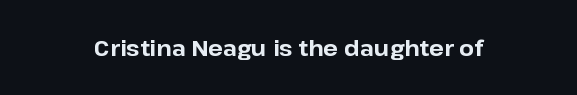
{"italic": "no", "bold": "yes", "underline": "no", "letter_spacing": "normal", "letter_spacing_em": 0.0, "glyph_px": 22}
